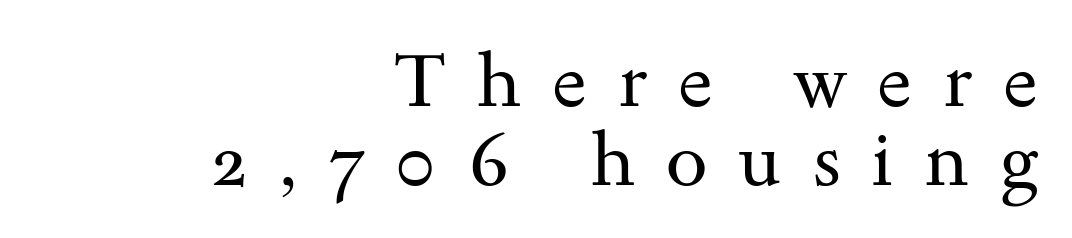
Q: Is the text bold? A: No.
Q: Is the text italic (slanted)? A: No, it is upright.
Q: Is the typeface a serif or a sans-serif typeface? A: Serif.
Q: Is the text underlined? A: No.
Q: How is the paragraph aligned? A: Right-aligned.
Q: Is the spacing between letters normal or unusually wide? A: Unusually wide.
Q: Is the spacing between lines tight, normal or loose? A: Tight.
Q: Width (condensed, normal, or wide)? A: Wide.
Q: Stroke contrast? A: Medium.
Q: x-height? A: Small.
Q: Monospaced? A: No.
